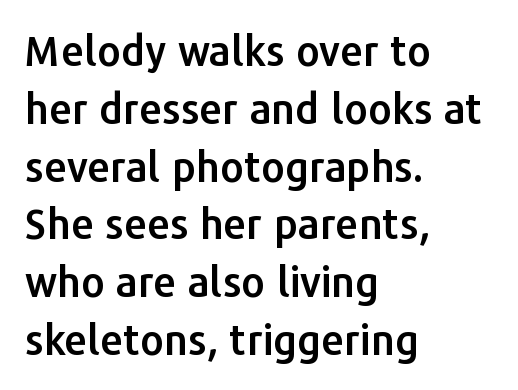
The image shows 41 px sans-serif type, upright; set left-aligned, normal line spacing (1.41x), normal letter spacing, not underlined; low stroke contrast and a medium x-height.
